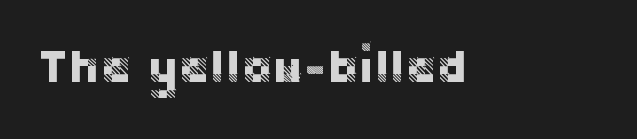
Q: Is the text italic (slanted)? A: No, it is upright.
Q: Is the typeface a serif or a sans-serif typeface? A: Sans-serif.
Q: Is the text underlined? A: No.
Q: Is the spacing between letters normal or unusually wide? A: Normal.
Q: Width (condensed, normal, or wide)? A: Normal.
Q: Stroke contrast? A: Low.
Q: x-height? A: Large.
Q: Monospaced? A: No.
